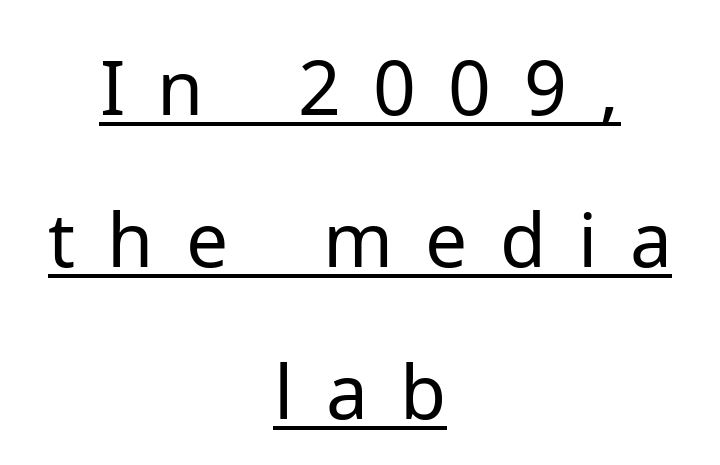
The image shows 75 px regular-weight sans-serif type, upright; set centered, loose line spacing (2.03x), unusually wide letter spacing (+0.43 em), underlined; low stroke contrast and a medium x-height.
